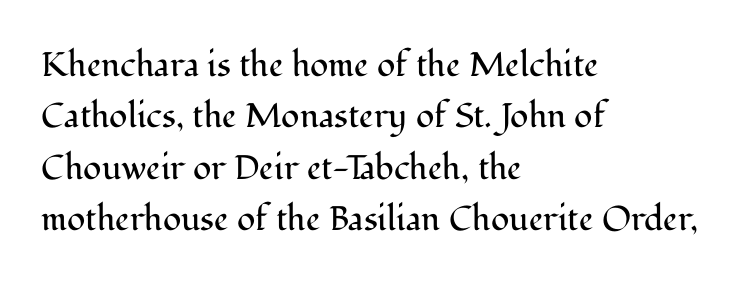
{"serif": "yes", "italic": "no", "bold": "no", "weight": "regular", "width": "normal", "stroke_contrast": "medium", "x_height": "medium", "monospaced": "no", "underline": "no", "align": "left", "line_spacing": "normal", "line_spacing_ratio": 1.51, "letter_spacing": "normal", "letter_spacing_em": 0.0, "glyph_px": 34}
